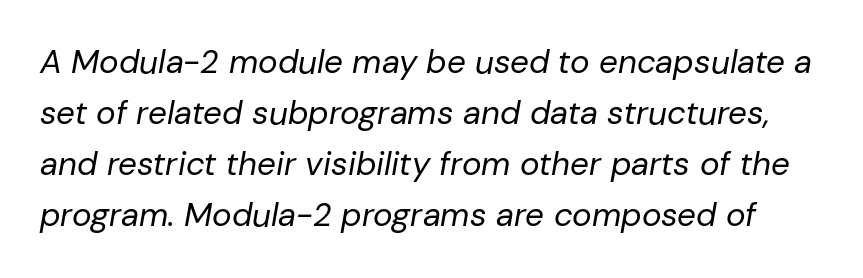
The image shows 33 px regular-weight type, italic (leaning right); set normal line spacing (1.55x), normal letter spacing, not underlined; low stroke contrast and a medium x-height.
